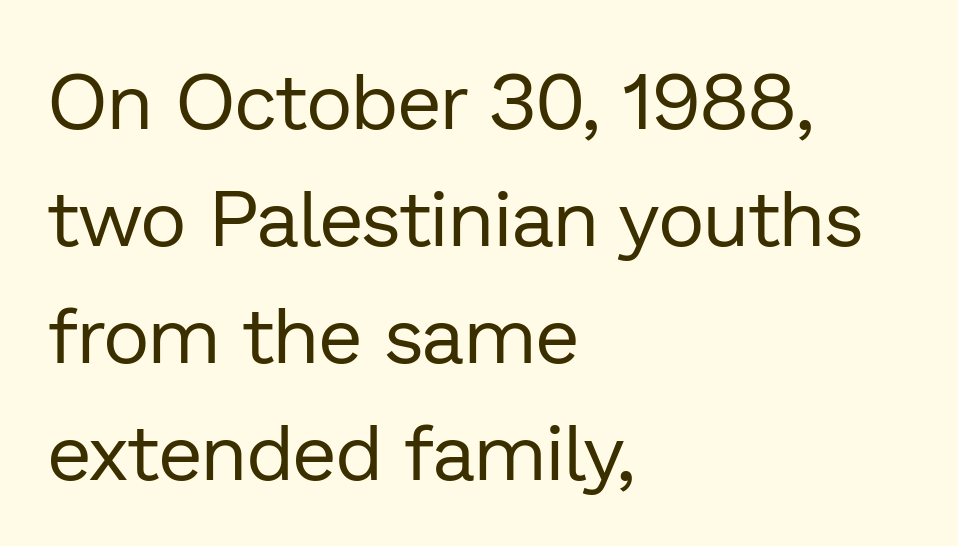
Q: Is the text bold? A: No.
Q: Is the text italic (slanted)? A: No, it is upright.
Q: Is the typeface a serif or a sans-serif typeface? A: Sans-serif.
Q: Is the text underlined? A: No.
Q: How is the paragraph aligned? A: Left-aligned.
Q: Is the spacing between letters normal or unusually wide? A: Normal.
Q: Is the spacing between lines tight, normal or loose? A: Normal.
Q: Width (condensed, normal, or wide)? A: Normal.
Q: Stroke contrast? A: Low.
Q: x-height? A: Medium.
Q: Monospaced? A: No.
